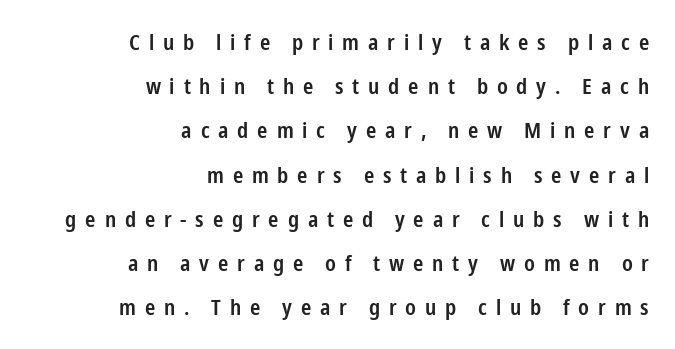
The image shows 22 px text type, upright; set right-aligned, loose line spacing (2.01x), unusually wide letter spacing (+0.4 em), not underlined.
